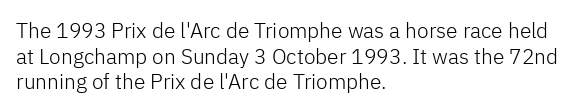
Q: Is the text bold? A: No.
Q: Is the text italic (slanted)? A: No, it is upright.
Q: Is the text underlined? A: No.
Q: How is the paragraph aligned? A: Left-aligned.
Q: Is the spacing between letters normal or unusually wide? A: Normal.
